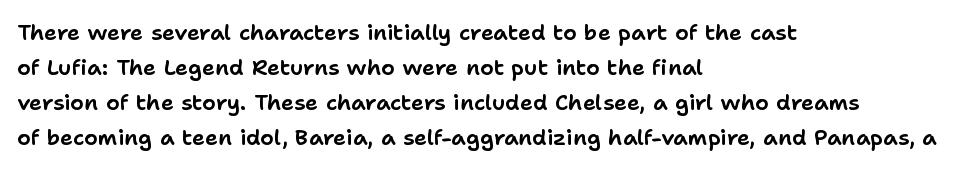
The vertical gap from one line to the next is medium. In terms of posture, this sample is upright. The ragged edge is on the right, which tells us the setting is flush left. Look at the tracking — it's just the regular setting, nothing added. Only glyphs here, with clear space below each row.
